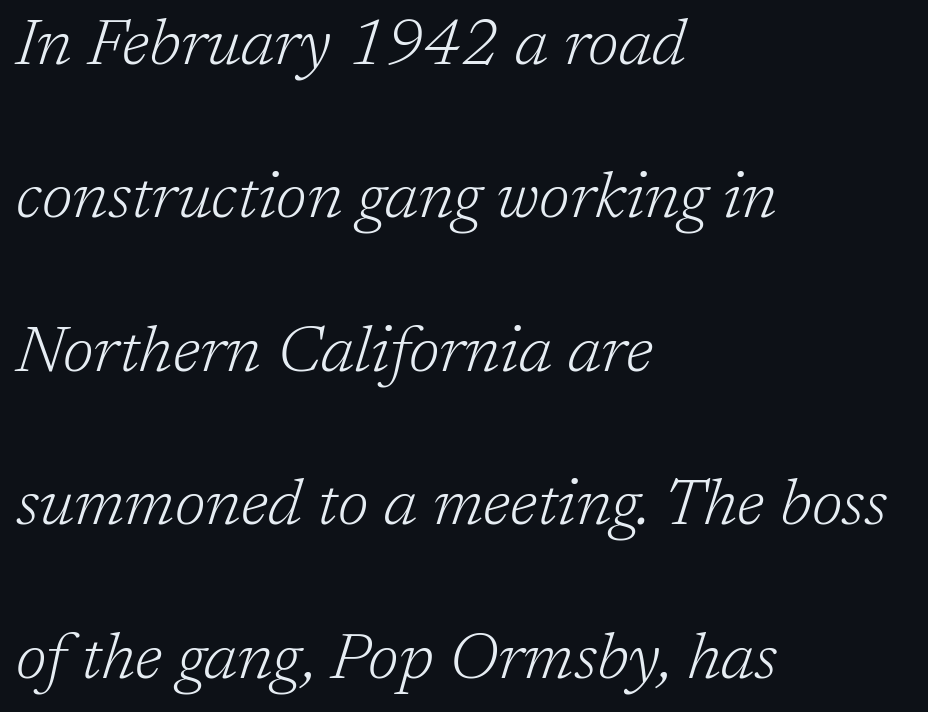
The image shows 65 px light serif type, italic (leaning right); set left-aligned, loose line spacing (2.36x), normal letter spacing, not underlined; low stroke contrast and a medium x-height.
